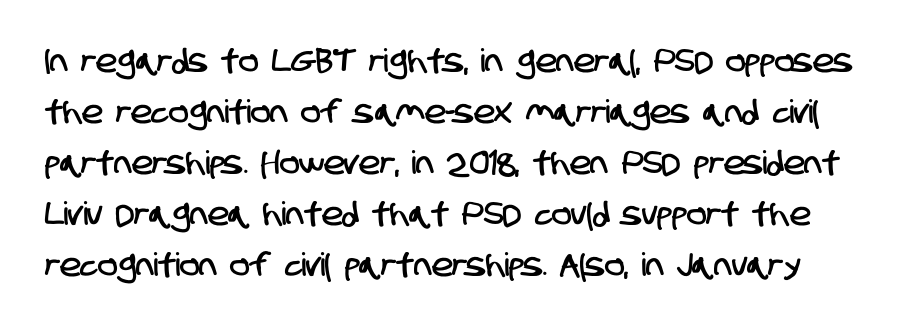
Q: Is the typeface a serif or a sans-serif typeface? A: Sans-serif.
Q: Is the text underlined? A: No.
Q: Is the spacing between letters normal or unusually wide? A: Normal.
Q: Is the spacing between lines tight, normal or loose? A: Normal.
Q: Width (condensed, normal, or wide)? A: Condensed.
Q: Stroke contrast? A: Low.
Q: x-height? A: Large.
Q: Monospaced? A: No.
